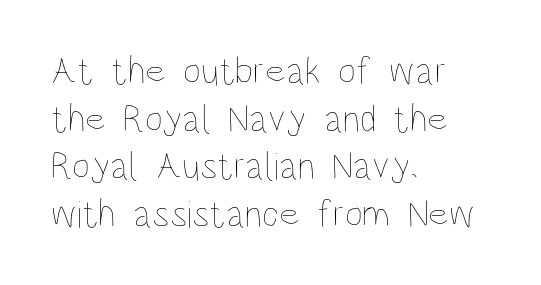
Q: Is the text bold? A: No.
Q: Is the text italic (slanted)? A: No, it is upright.
Q: Is the text underlined? A: No.
Q: How is the paragraph aligned? A: Left-aligned.
Q: Is the spacing between letters normal or unusually wide? A: Normal.
Q: Width (condensed, normal, or wide)? A: Condensed.
Q: Stroke contrast? A: Low.
Q: x-height? A: Large.
Q: Monospaced? A: No.
